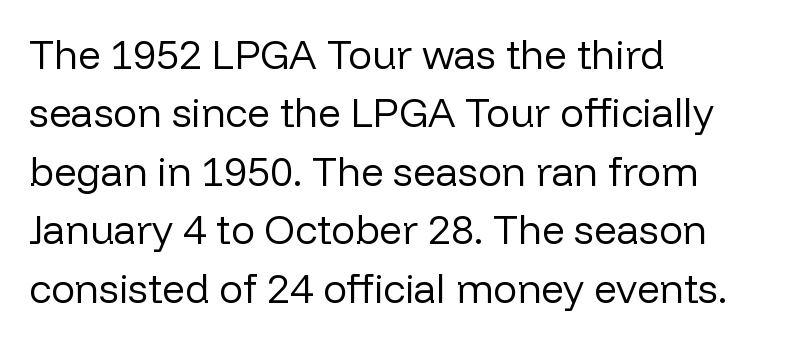
{"serif": "no", "italic": "no", "bold": "no", "weight": "regular", "width": "normal", "stroke_contrast": "low", "x_height": "medium", "monospaced": "no", "underline": "no", "align": "left", "line_spacing": "normal", "line_spacing_ratio": 1.46, "letter_spacing": "normal", "letter_spacing_em": 0.0, "glyph_px": 40}
